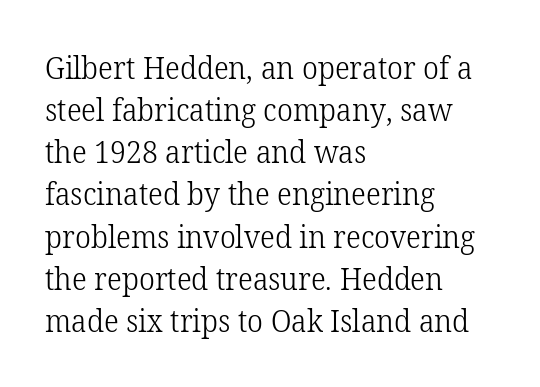
Q: Is the text bold? A: No.
Q: Is the text italic (slanted)? A: No, it is upright.
Q: Is the typeface a serif or a sans-serif typeface? A: Serif.
Q: Is the text underlined? A: No.
Q: How is the paragraph aligned? A: Left-aligned.
Q: Is the spacing between letters normal or unusually wide? A: Normal.
Q: Is the spacing between lines tight, normal or loose? A: Normal.
Q: Width (condensed, normal, or wide)? A: Normal.
Q: Stroke contrast? A: Low.
Q: x-height? A: Medium.
Q: Monospaced? A: No.
